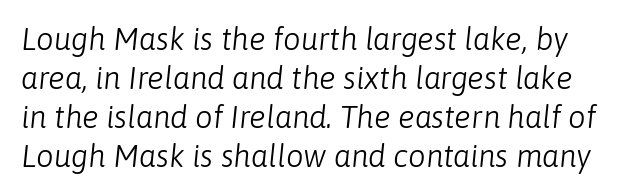
{"italic": "yes", "lean": "right", "slant_degrees": 6, "bold": "no", "weight": "light", "width": "normal", "stroke_contrast": "low", "x_height": "medium", "monospaced": "no", "underline": "no", "line_spacing": "normal", "line_spacing_ratio": 1.26, "letter_spacing": "normal", "letter_spacing_em": 0.0, "glyph_px": 31}
